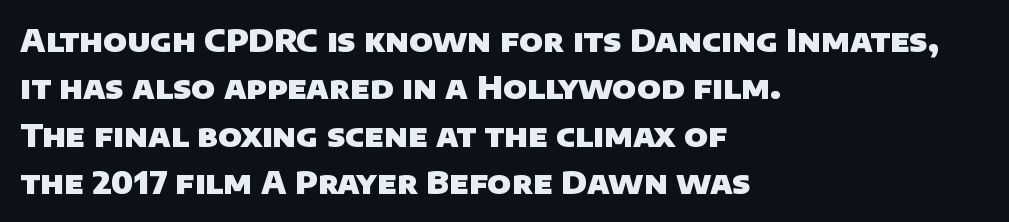
The image shows 31 px heavy sans-serif type; set left-aligned, normal line spacing (1.53x), normal letter spacing, not underlined; low stroke contrast and a large x-height.
